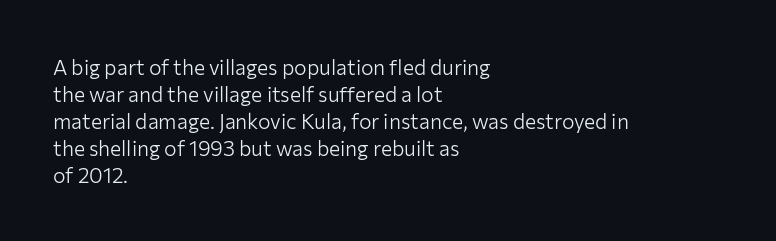
The image shows 21 px text type, upright; set left-aligned, normal line spacing (1.28x), normal letter spacing, not underlined.
